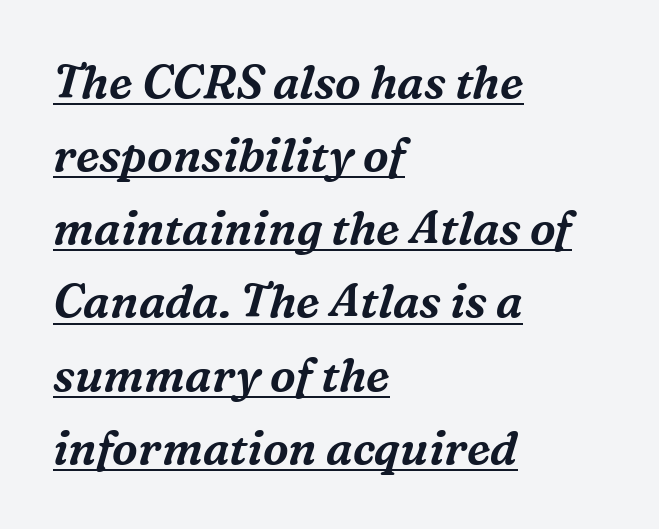
The image shows 46 px serif type, italic (leaning right); set left-aligned, normal line spacing (1.59x), normal letter spacing, underlined; medium stroke contrast and a medium x-height.
